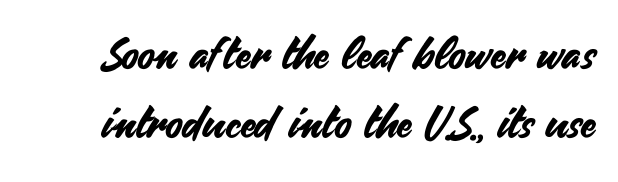
Note the varied advance widths — an 'i' is clearly narrower than an 'm'. Baseline-to-baseline distance is the conventional proportion of letter height. In terms of letterspacing, this is plain default setting. Underlining? Definitely not there.
